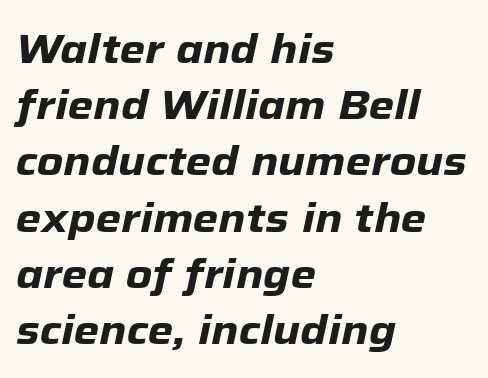
{"italic": "yes", "lean": "right", "slant_degrees": 12, "bold": "yes", "weight": "heavy", "width": "normal", "stroke_contrast": "low", "x_height": "medium", "monospaced": "no", "underline": "no", "align": "left", "line_spacing": "normal", "line_spacing_ratio": 1.37, "letter_spacing": "normal", "letter_spacing_em": 0.0, "glyph_px": 41}
